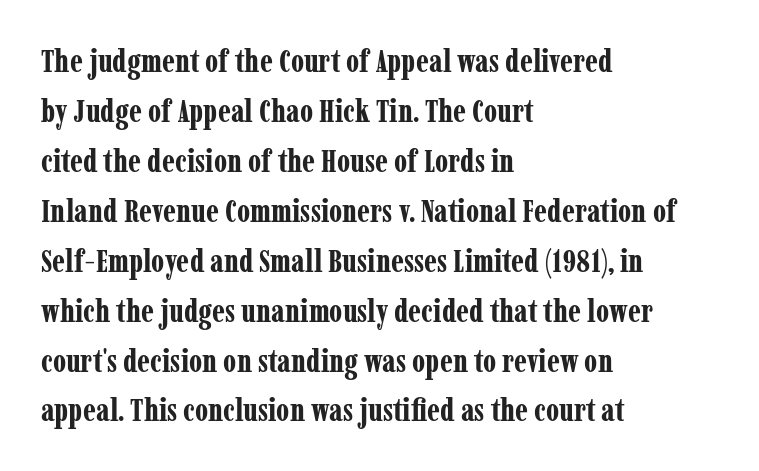
Q: Is the text bold? A: Yes.
Q: Is the text italic (slanted)? A: No, it is upright.
Q: Is the typeface a serif or a sans-serif typeface? A: Serif.
Q: Is the text underlined? A: No.
Q: How is the paragraph aligned? A: Left-aligned.
Q: Is the spacing between letters normal or unusually wide? A: Normal.
Q: Is the spacing between lines tight, normal or loose? A: Normal.
Q: Width (condensed, normal, or wide)? A: Condensed.
Q: Stroke contrast? A: Low.
Q: x-height? A: Medium.
Q: Monospaced? A: No.
